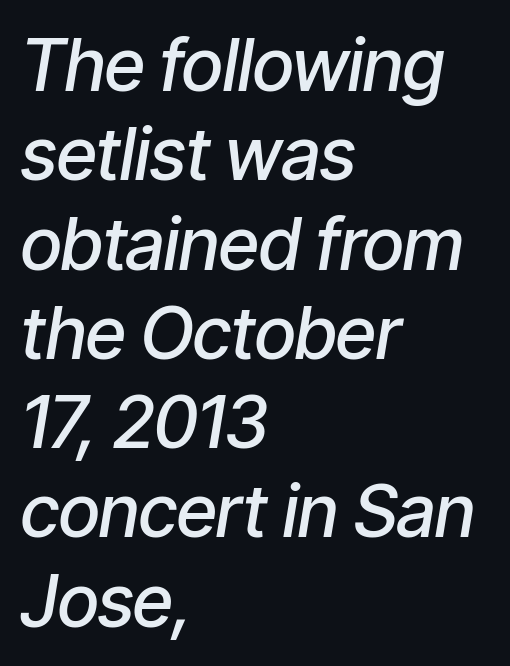
The image shows 72 px semibold, condensed type, italic (leaning right); set left-aligned, line spacing 1.24x, normal letter spacing, not underlined; low stroke contrast and a medium x-height.
